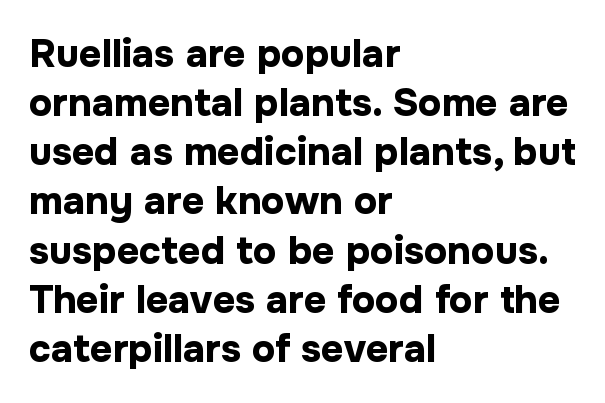
The image shows 39 px bold sans-serif type, upright; set left-aligned, normal line spacing (1.26x), normal letter spacing, not underlined; low stroke contrast and a medium x-height.
